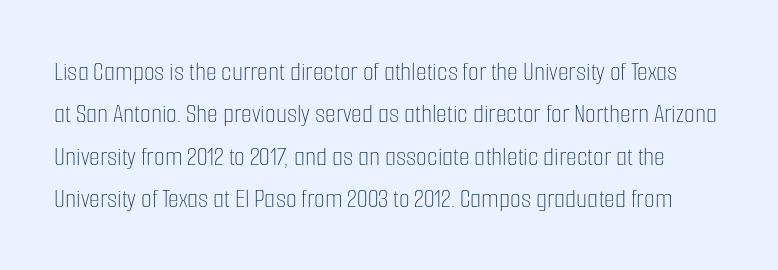
Q: Is the text bold? A: No.
Q: Is the text italic (slanted)? A: No, it is upright.
Q: Is the text underlined? A: No.
Q: Is the spacing between letters normal or unusually wide? A: Normal.
Q: Is the spacing between lines tight, normal or loose? A: Normal.
Q: Width (condensed, normal, or wide)? A: Condensed.
Q: Stroke contrast? A: Low.
Q: x-height? A: Medium.
Q: Monospaced? A: No.
